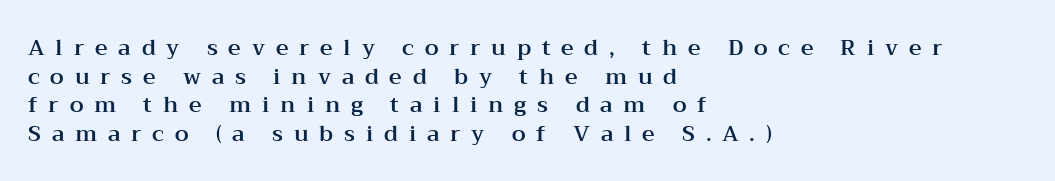
{"italic": "no", "underline": "no", "align": "left", "line_spacing": "normal", "line_spacing_ratio": 1.3, "letter_spacing": "wide", "letter_spacing_em": 0.49, "glyph_px": 22}
